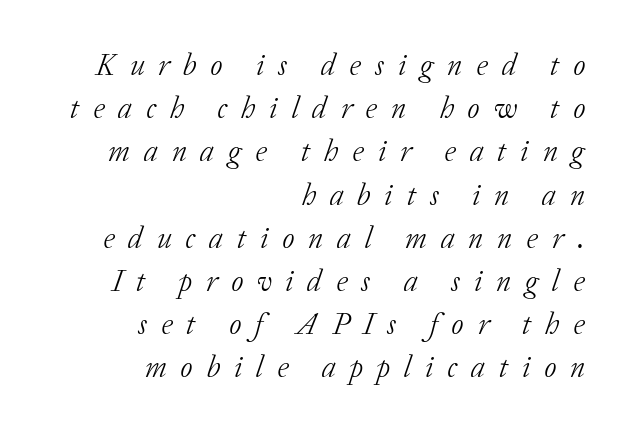
The image shows 30 px light serif type, italic (leaning right); set right-aligned, normal line spacing (1.44x), unusually wide letter spacing (+0.46 em), not underlined; low stroke contrast and a medium x-height.
